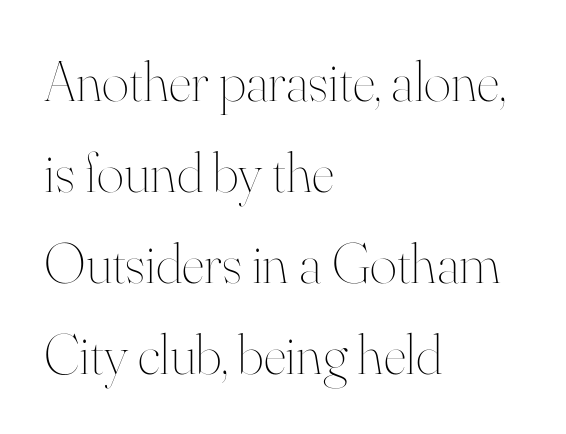
The image shows 58 px thin type, upright; set left-aligned, normal line spacing (1.57x), normal letter spacing, not underlined; high stroke contrast and a small x-height.
